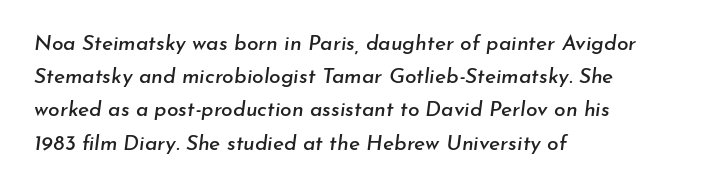
Honestly, the letter spacing is just normal — you wouldn't notice it. Clear beneath every line of the passage. The typesetter chose a ragged-right arrangement here. It's the slanting kind of type. Honestly, the row spacing looks completely unremarkable.
